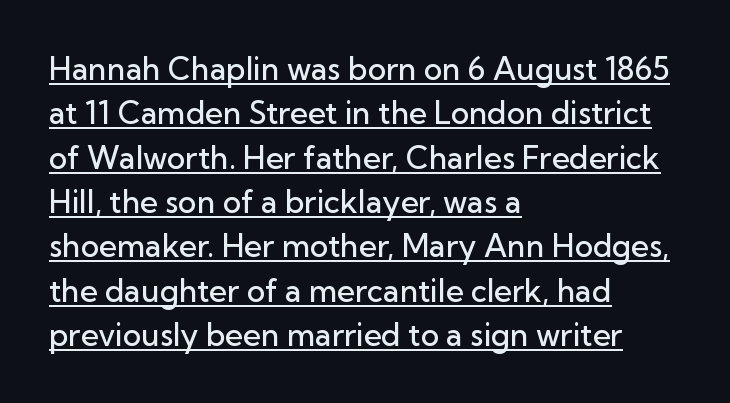
Does the leading feel generous? No, just average. Does the weight exceed regular? Yes, but only to semibold. This sample uses a sans-serif face. The face used here is proportionally spaced, like ordinary book or web type. Horizontally, the lines are justified to the leading edge only.
